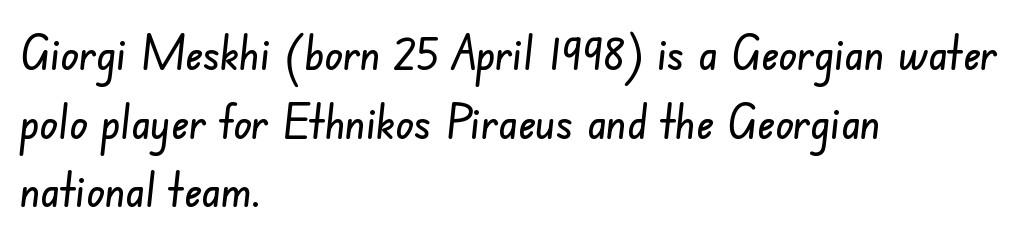
{"serif": "no", "width": "condensed", "stroke_contrast": "low", "x_height": "small", "monospaced": "no", "underline": "no", "align": "left", "line_spacing": "normal", "line_spacing_ratio": 1.43, "letter_spacing": "normal", "letter_spacing_em": 0.0, "glyph_px": 48}
